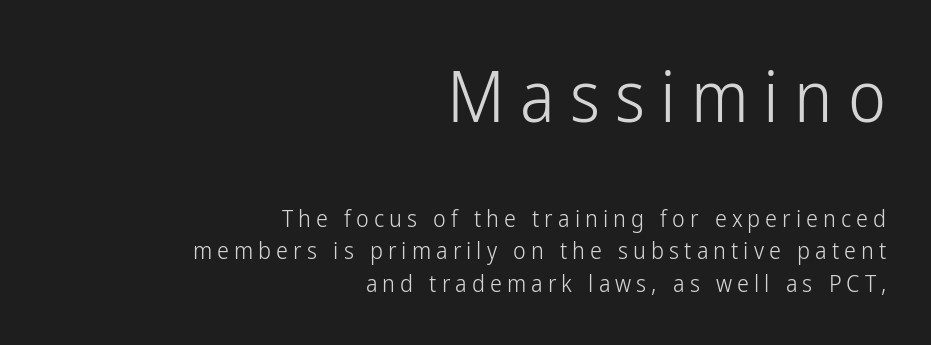
{"serif": "no", "italic": "no", "bold": "no", "weight": "light", "width": "condensed", "stroke_contrast": "low", "x_height": "medium", "monospaced": "no", "underline": "no", "align": "right", "line_spacing": "normal", "line_spacing_ratio": 1.36, "letter_spacing": "wide", "letter_spacing_em": 0.21, "larger_block": "first", "size_ratio": 3.0, "glyph_px": 72}
